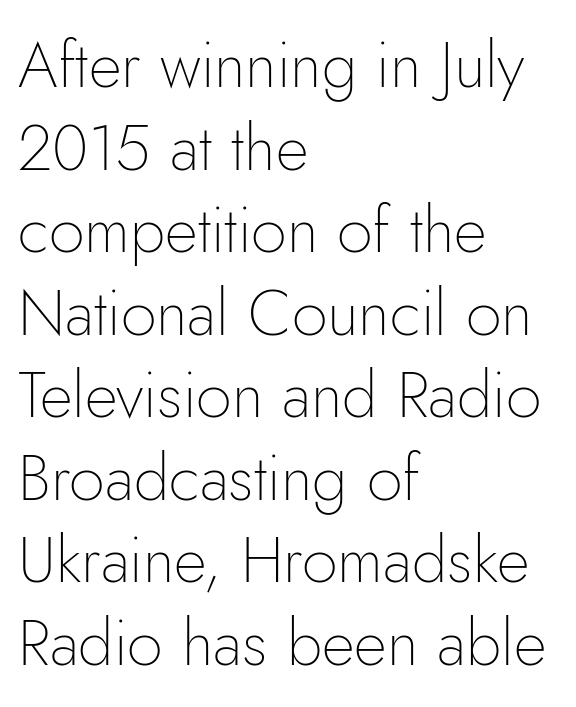
The image shows 64 px thin sans-serif type, upright; set left-aligned, normal line spacing (1.29x), normal letter spacing, not underlined; low stroke contrast and a small x-height.
